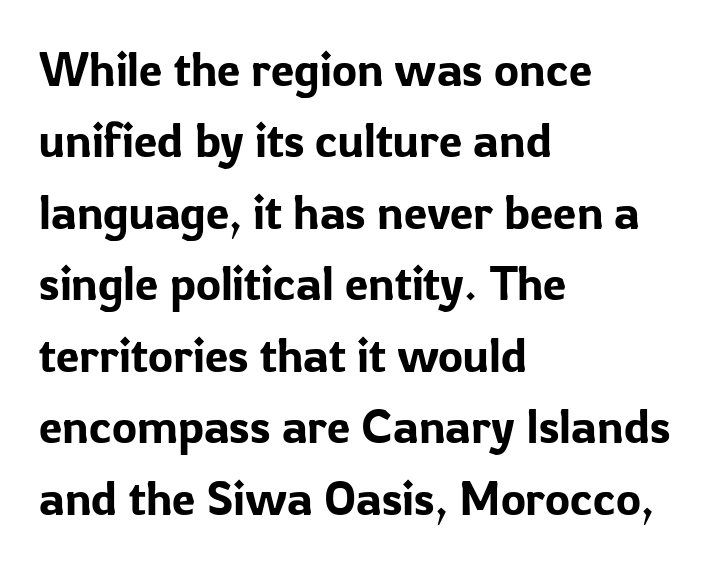
The image shows 47 px sans-serif type, upright; set left-aligned, normal line spacing (1.52x), normal letter spacing, not underlined; low stroke contrast and a medium x-height.
